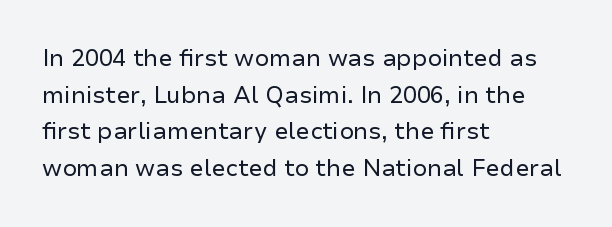
Q: Is the text bold? A: No.
Q: Is the text italic (slanted)? A: No, it is upright.
Q: Is the text underlined? A: No.
Q: How is the paragraph aligned? A: Left-aligned.
Q: Is the spacing between letters normal or unusually wide? A: Normal.
Q: Is the spacing between lines tight, normal or loose? A: Normal.
